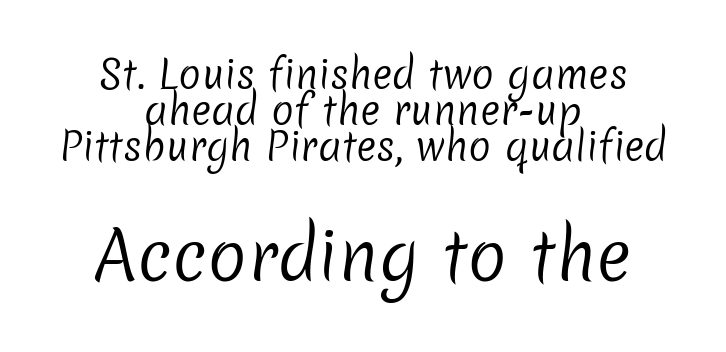
Q: Is the text bold? A: No.
Q: Is the typeface a serif or a sans-serif typeface? A: Sans-serif.
Q: Is the text underlined? A: No.
Q: How is the paragraph aligned? A: Centered.
Q: Is the spacing between letters normal or unusually wide? A: Normal.
Q: Is the spacing between lines tight, normal or loose? A: Tight.
Q: Which block of text is set in a larger size, the first (top) or the second (bottom)? A: The second (bottom) one.
Q: Width (condensed, normal, or wide)? A: Normal.
Q: Stroke contrast? A: Low.
Q: x-height? A: Medium.
Q: Monospaced? A: No.
